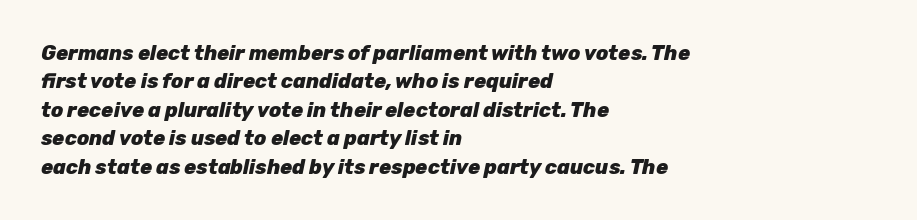
{"italic": "yes", "lean": "right", "slant_degrees": 12, "bold": "yes", "underline": "no", "align": "left", "line_spacing": "normal", "line_spacing_ratio": 1.42, "letter_spacing": "normal", "letter_spacing_em": 0.0, "glyph_px": 20}
